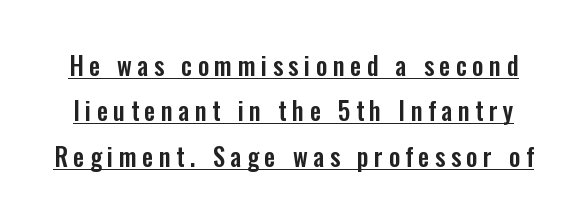
Q: Is the text italic (slanted)? A: No, it is upright.
Q: Is the text underlined? A: Yes.
Q: Is the spacing between letters normal or unusually wide? A: Unusually wide.
